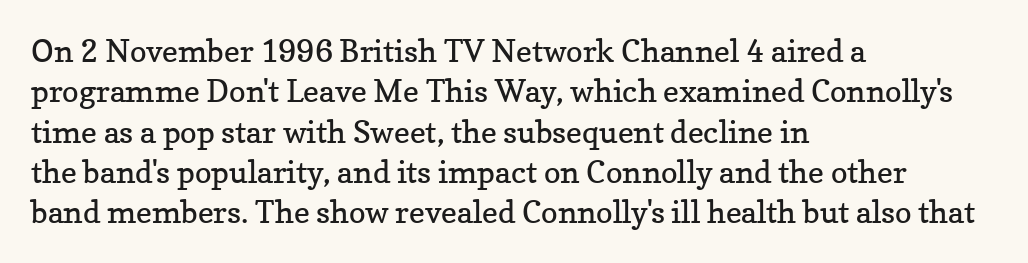
This reads as an unemphasized weight, regular at the heaviest. The letters advance in unequal steps, a hallmark of proportional type. This rendering features lettering with no underline. Caption: standard tracking, unaltered. Regular leading. Letterform terminals end in serifs throughout the passage.
